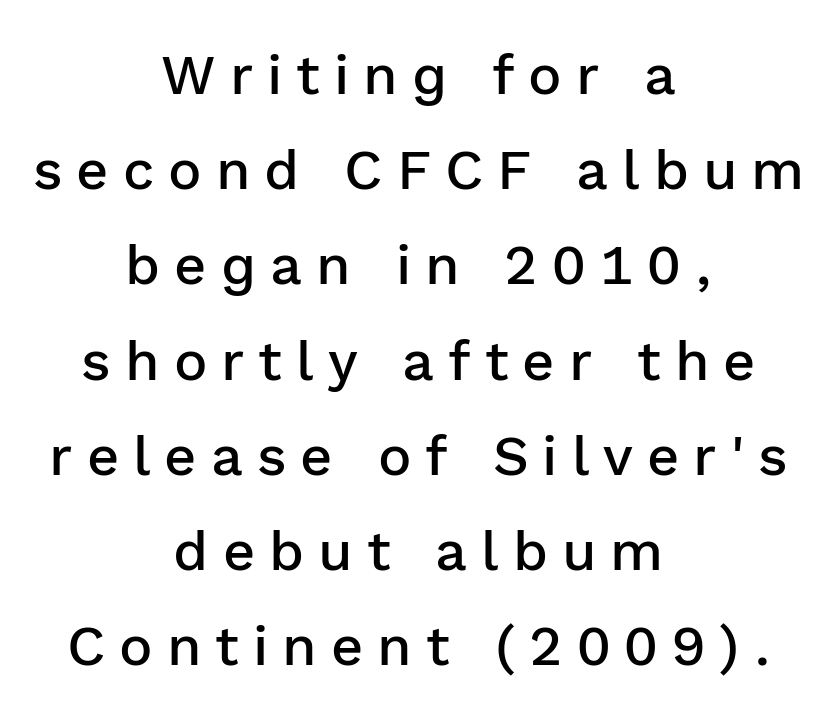
{"serif": "no", "italic": "no", "bold": "semi", "weight": "semibold", "width": "normal", "stroke_contrast": "low", "x_height": "medium", "monospaced": "no", "underline": "no", "align": "center", "line_spacing": "normal", "line_spacing_ratio": 1.7, "letter_spacing": "wide", "letter_spacing_em": 0.25, "glyph_px": 56}
